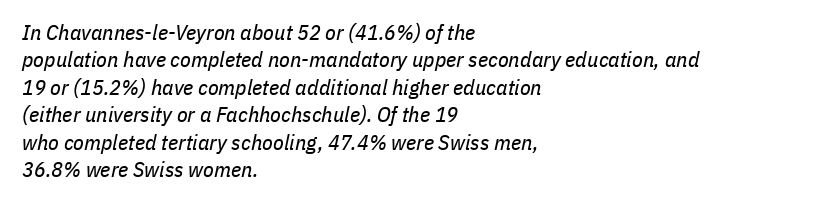
The image shows 22 px text type, italic (leaning right); set left-aligned, normal line spacing (1.25x), normal letter spacing, not underlined.
